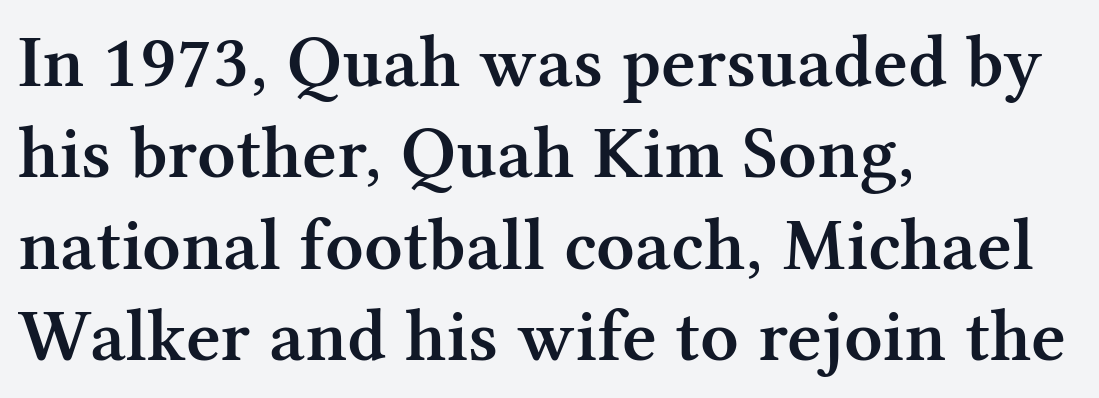
Q: Is the text bold? A: Semi-bold.
Q: Is the text italic (slanted)? A: No, it is upright.
Q: Is the typeface a serif or a sans-serif typeface? A: Serif.
Q: Is the text underlined? A: No.
Q: How is the paragraph aligned? A: Left-aligned.
Q: Is the spacing between letters normal or unusually wide? A: Normal.
Q: Width (condensed, normal, or wide)? A: Normal.
Q: Stroke contrast? A: Medium.
Q: x-height? A: Medium.
Q: Monospaced? A: No.
